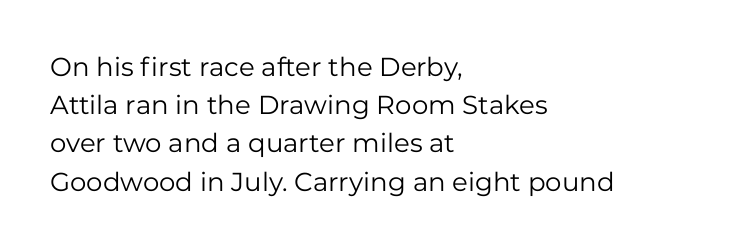
The image shows 26 px text type, upright; set left-aligned, normal line spacing (1.47x), normal letter spacing, not underlined.
